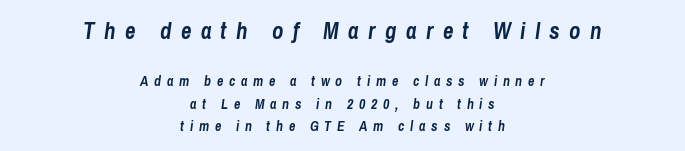
Q: Is the text bold? A: Yes.
Q: Is the text italic (slanted)? A: Yes, it leans right by about 8 degrees.
Q: Is the text underlined? A: No.
Q: How is the paragraph aligned? A: Centered.
Q: Is the spacing between letters normal or unusually wide? A: Unusually wide.
Q: Is the spacing between lines tight, normal or loose? A: Normal.
Q: Which block of text is set in a larger size, the first (top) or the second (bottom)? A: The first (top) one.
